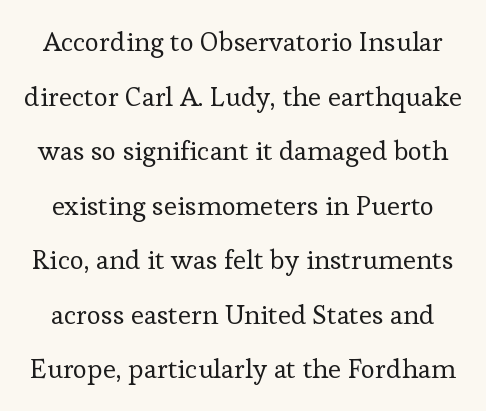
Leading: increased. The strip under each line holds only bare page. Ordinary non-slanted type is in use. Nothing unusual about the tracking: characters are spaced as the font intends. Weight: not bold — regular or lighter.
